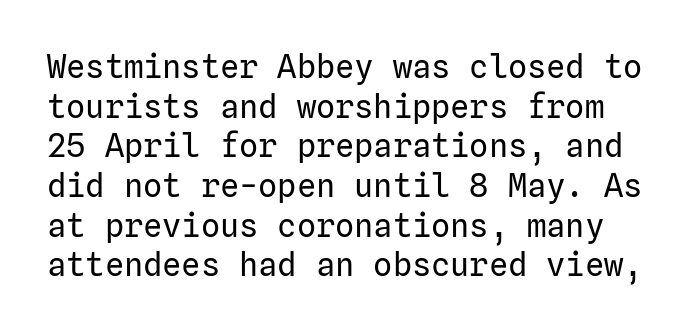
The image shows 32 px regular-weight sans-serif type, upright; set line spacing 1.24x, normal letter spacing, not underlined; low stroke contrast and a medium x-height.
